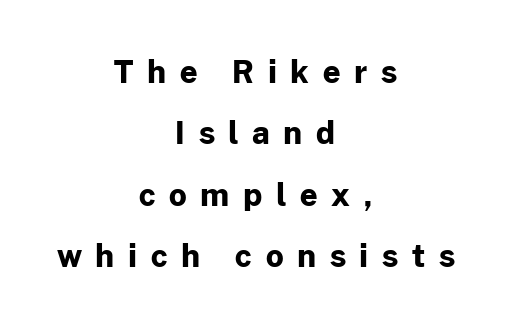
Q: Is the text bold? A: Yes.
Q: Is the text italic (slanted)? A: No, it is upright.
Q: Is the typeface a serif or a sans-serif typeface? A: Sans-serif.
Q: Is the text underlined? A: No.
Q: How is the paragraph aligned? A: Centered.
Q: Is the spacing between letters normal or unusually wide? A: Unusually wide.
Q: Is the spacing between lines tight, normal or loose? A: Loose.
Q: Width (condensed, normal, or wide)? A: Normal.
Q: Stroke contrast? A: Low.
Q: x-height? A: Medium.
Q: Monospaced? A: No.
